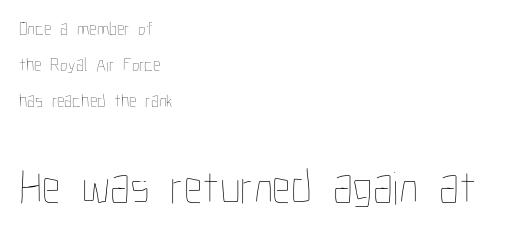
The image shows 47 px thin, condensed type, upright; set left-aligned, line spacing 1.89x, normal letter spacing, not underlined; the second (bottom) block is 2.47x larger; low stroke contrast and a medium x-height.
